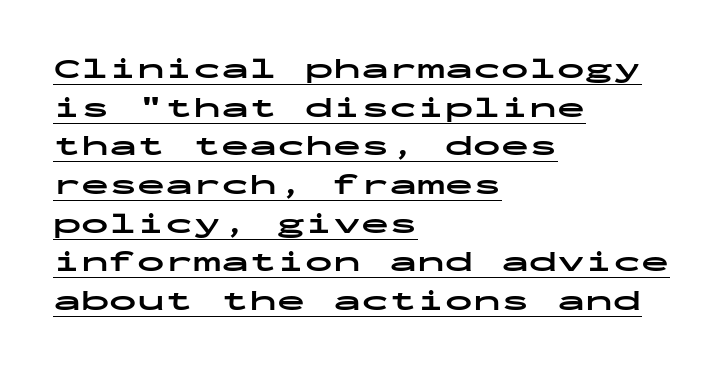
The image shows 28 px bold, wide sans-serif type, upright, monospaced; set left-aligned, normal line spacing (1.38x), normal letter spacing, underlined; low stroke contrast and a medium x-height.
